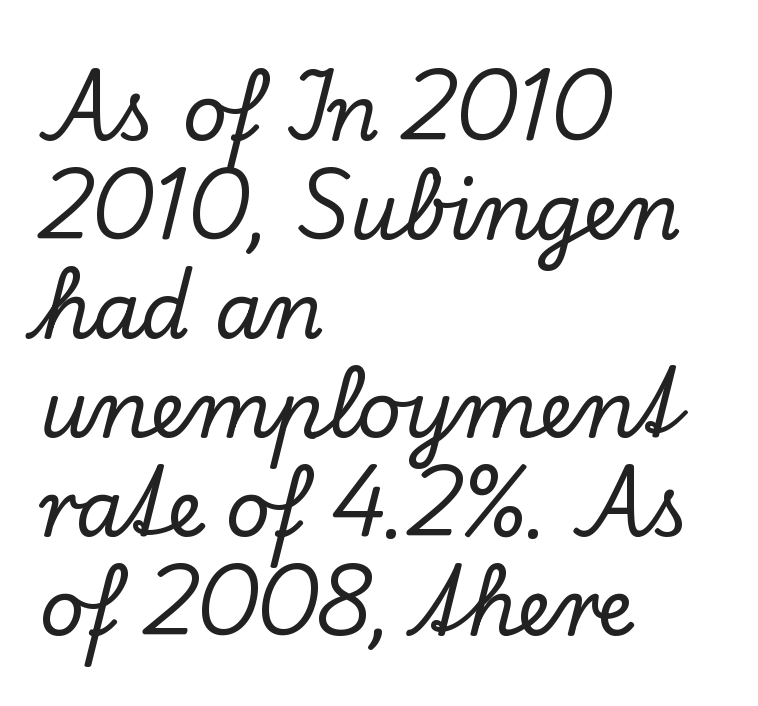
The image shows 78 px serif type; set left-aligned, normal line spacing (1.27x), normal letter spacing, not underlined; low stroke contrast and a small x-height.
